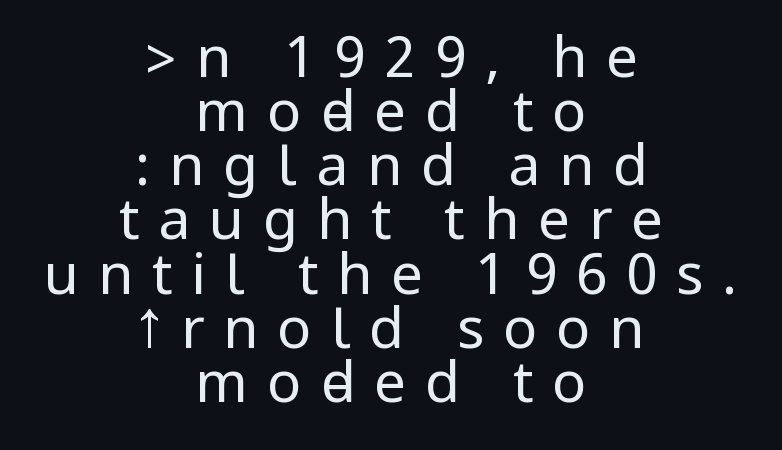
Q: Is the text bold? A: No.
Q: Is the text italic (slanted)? A: No, it is upright.
Q: Is the typeface a serif or a sans-serif typeface? A: Sans-serif.
Q: Is the text underlined? A: No.
Q: How is the paragraph aligned? A: Centered.
Q: Is the spacing between letters normal or unusually wide? A: Unusually wide.
Q: Is the spacing between lines tight, normal or loose? A: Tight.
Q: Width (condensed, normal, or wide)? A: Condensed.
Q: Stroke contrast? A: Low.
